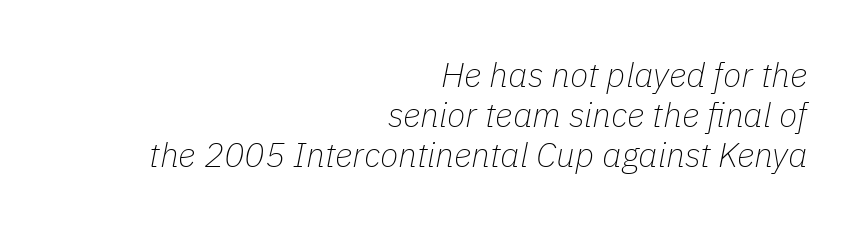
{"italic": "yes", "lean": "right", "slant_degrees": 11, "bold": "no", "weight": "thin", "width": "normal", "stroke_contrast": "low", "x_height": "medium", "monospaced": "no", "underline": "no", "align": "right", "line_spacing_ratio": 1.18, "letter_spacing": "normal", "letter_spacing_em": 0.0, "glyph_px": 34}
